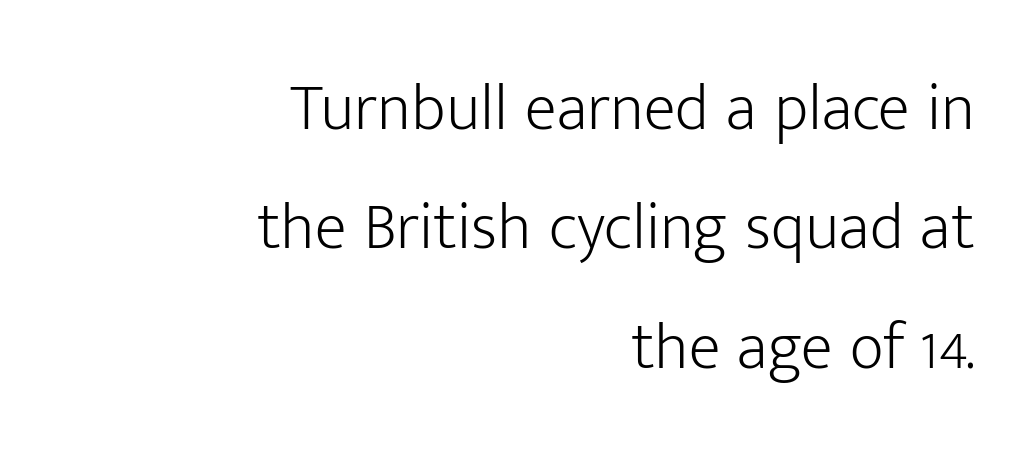
{"serif": "no", "italic": "no", "bold": "no", "weight": "light", "width": "normal", "stroke_contrast": "low", "x_height": "medium", "monospaced": "no", "underline": "no", "align": "right", "line_spacing_ratio": 1.81, "letter_spacing": "normal", "letter_spacing_em": 0.0, "glyph_px": 66}
